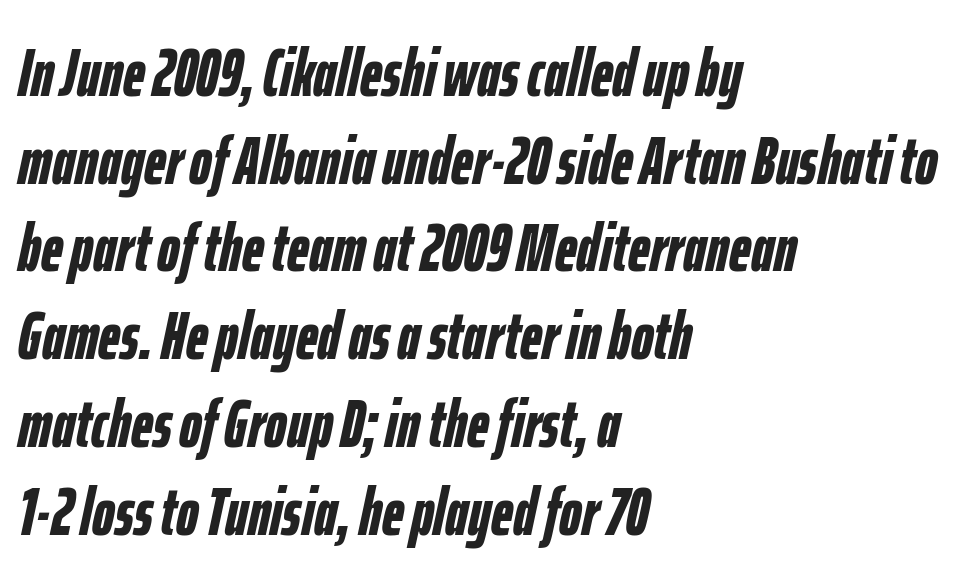
Q: Is the text bold? A: Yes.
Q: Is the text italic (slanted)? A: Yes, it leans right by about 12 degrees.
Q: Is the text underlined? A: No.
Q: How is the paragraph aligned? A: Left-aligned.
Q: Is the spacing between letters normal or unusually wide? A: Normal.
Q: Is the spacing between lines tight, normal or loose? A: Normal.
Q: Width (condensed, normal, or wide)? A: Condensed.
Q: Stroke contrast? A: Low.
Q: x-height? A: Medium.
Q: Monospaced? A: No.
